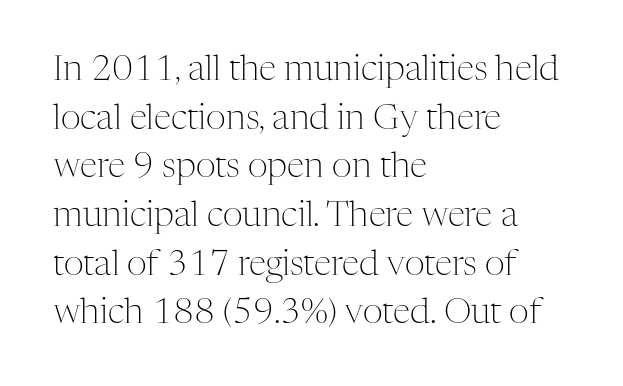
This block has exactly the height ordinary leading produces. Think of a printed novel: that variable character pitch is what you see here. What stands out about the letter spacing? Nothing — it is the standard amount. Check where the strokes stop: tiny serifs finish them off. Stems and bowls with no extra thickness — not bold.
